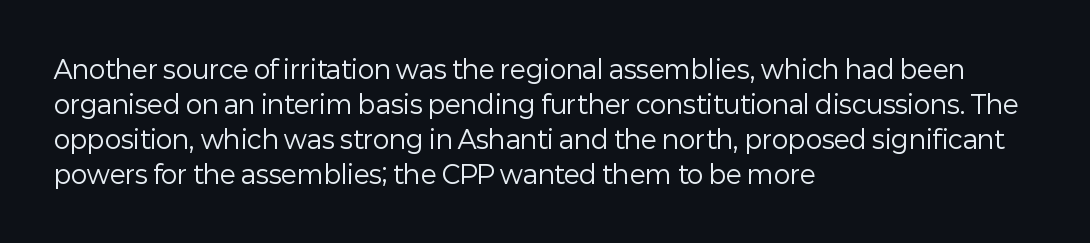
{"italic": "no", "bold": "no", "underline": "no", "align": "left", "line_spacing": "normal", "line_spacing_ratio": 1.4, "letter_spacing": "normal", "letter_spacing_em": 0.0, "glyph_px": 25}
